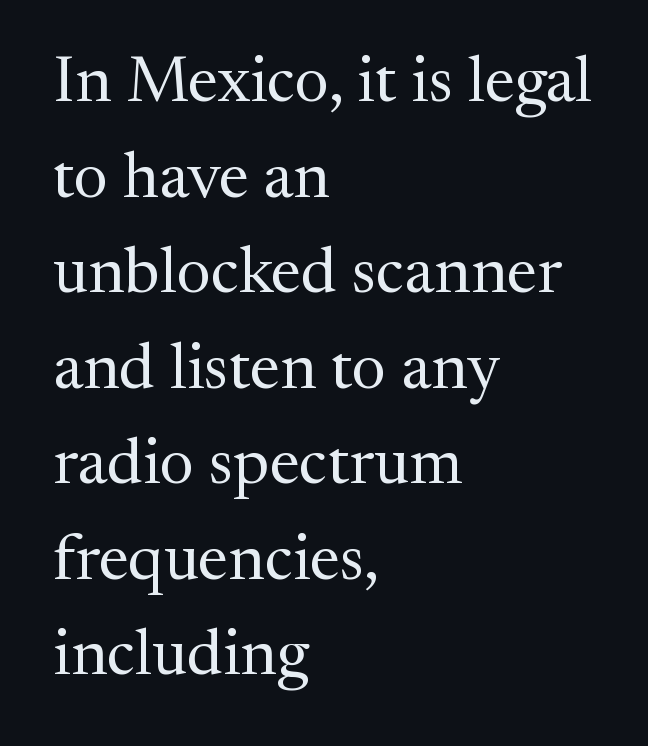
Q: Is the text bold? A: No.
Q: Is the text italic (slanted)? A: No, it is upright.
Q: Is the typeface a serif or a sans-serif typeface? A: Serif.
Q: Is the text underlined? A: No.
Q: How is the paragraph aligned? A: Left-aligned.
Q: Is the spacing between letters normal or unusually wide? A: Normal.
Q: Is the spacing between lines tight, normal or loose? A: Normal.
Q: Width (condensed, normal, or wide)? A: Normal.
Q: Stroke contrast? A: Medium.
Q: x-height? A: Medium.
Q: Monospaced? A: No.
